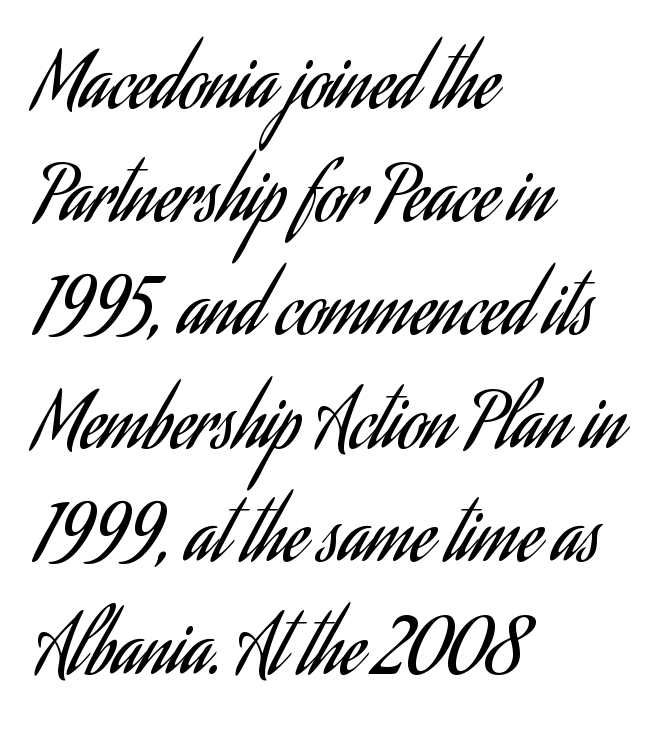
Q: Is the text bold? A: No.
Q: Is the text italic (slanted)? A: Yes.
Q: Is the typeface a serif or a sans-serif typeface? A: Sans-serif.
Q: Is the text underlined? A: No.
Q: How is the paragraph aligned? A: Left-aligned.
Q: Is the spacing between letters normal or unusually wide? A: Normal.
Q: Is the spacing between lines tight, normal or loose? A: Normal.
Q: Width (condensed, normal, or wide)? A: Condensed.
Q: Stroke contrast? A: Low.
Q: x-height? A: Small.
Q: Monospaced? A: No.
